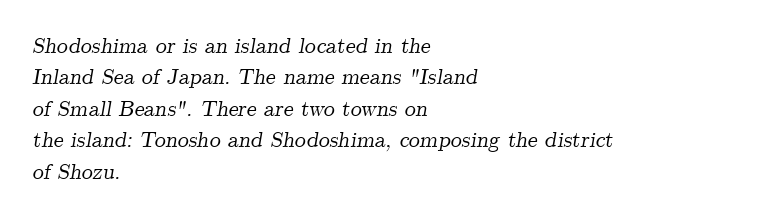
The image shows 22 px text type, italic (leaning right); set left-aligned, normal line spacing (1.43x), normal letter spacing, not underlined.
